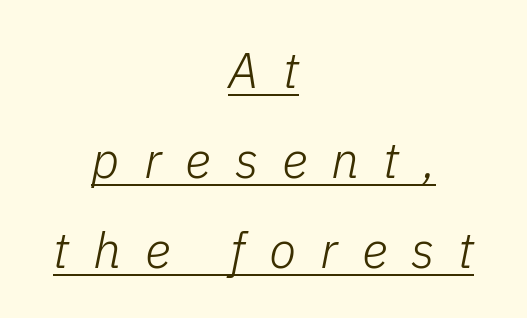
The image shows 50 px light type, italic (leaning right); set centered, line spacing 1.8x, unusually wide letter spacing (+0.48 em), underlined; low stroke contrast and a medium x-height.
